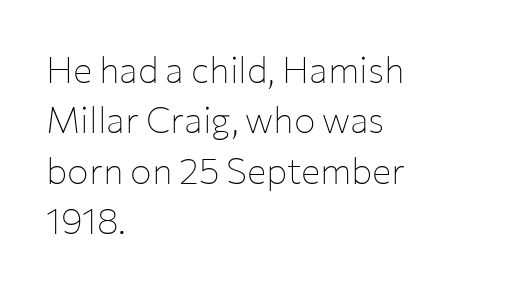
Q: Is the text bold? A: No.
Q: Is the text italic (slanted)? A: No, it is upright.
Q: Is the typeface a serif or a sans-serif typeface? A: Sans-serif.
Q: Is the text underlined? A: No.
Q: How is the paragraph aligned? A: Left-aligned.
Q: Is the spacing between letters normal or unusually wide? A: Normal.
Q: Is the spacing between lines tight, normal or loose? A: Normal.
Q: Width (condensed, normal, or wide)? A: Normal.
Q: Stroke contrast? A: Low.
Q: x-height? A: Medium.
Q: Monospaced? A: No.
